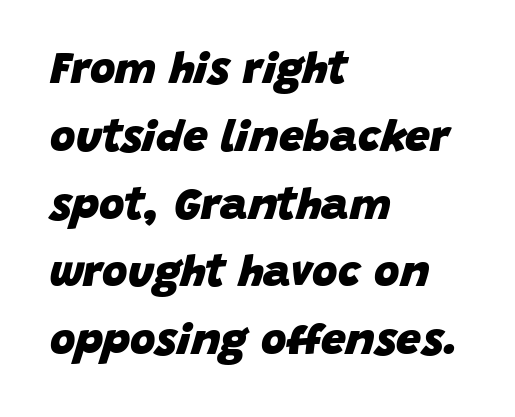
{"italic": "yes", "lean": "right", "slant_degrees": 15, "bold": "yes", "weight": "heavy", "width": "normal", "stroke_contrast": "low", "x_height": "large", "monospaced": "no", "underline": "no", "align": "left", "line_spacing": "normal", "line_spacing_ratio": 1.54, "letter_spacing": "normal", "letter_spacing_em": 0.0, "glyph_px": 44}
